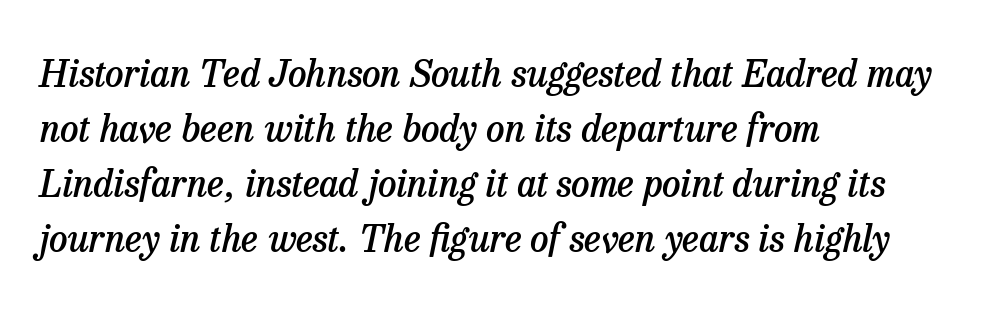
This sample is left-justified, so line endings fall wherever the words run out. Spacing verdict: proportional, widths tailored to each character. Spacing between characters is what you'd get straight out of the box. Type without underlining.
